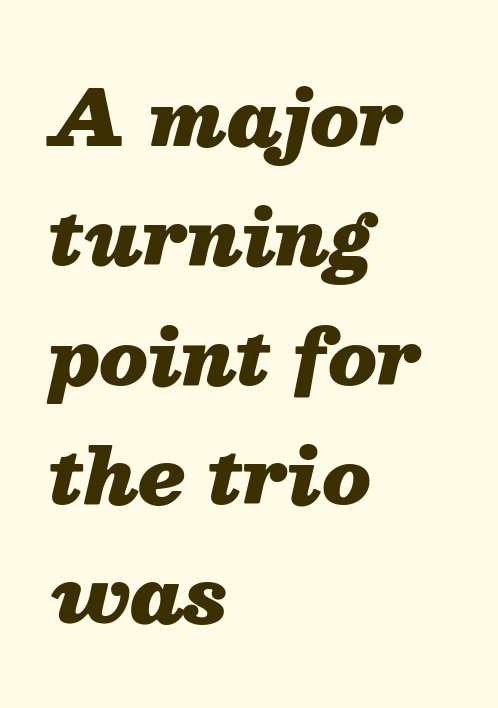
{"italic": "yes", "lean": "right", "slant_degrees": 13, "bold": "yes", "weight": "heavy", "width": "normal", "stroke_contrast": "medium", "x_height": "medium", "monospaced": "no", "underline": "no", "align": "left", "line_spacing": "normal", "line_spacing_ratio": 1.57, "letter_spacing": "normal", "letter_spacing_em": 0.0, "glyph_px": 76}
